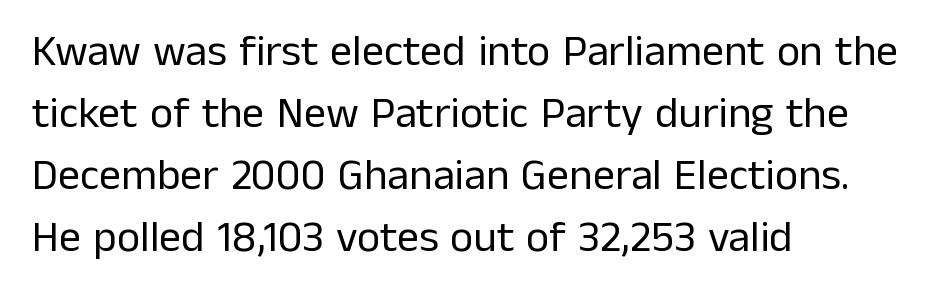
Q: Is the text bold? A: No.
Q: Is the text italic (slanted)? A: No, it is upright.
Q: Is the typeface a serif or a sans-serif typeface? A: Sans-serif.
Q: Is the text underlined? A: No.
Q: How is the paragraph aligned? A: Left-aligned.
Q: Is the spacing between letters normal or unusually wide? A: Normal.
Q: Is the spacing between lines tight, normal or loose? A: Normal.
Q: Width (condensed, normal, or wide)? A: Normal.
Q: Stroke contrast? A: Low.
Q: x-height? A: Medium.
Q: Monospaced? A: No.
